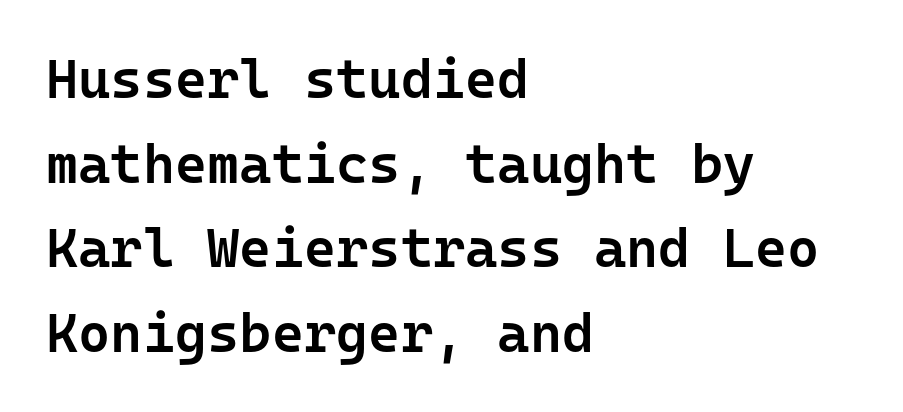
{"serif": "no", "italic": "no", "bold": "semi", "weight": "semibold", "width": "normal", "stroke_contrast": "low", "x_height": "medium", "monospaced": "yes", "underline": "no", "align": "left", "line_spacing": "normal", "line_spacing_ratio": 1.54, "letter_spacing": "normal", "letter_spacing_em": 0.0, "glyph_px": 55}
